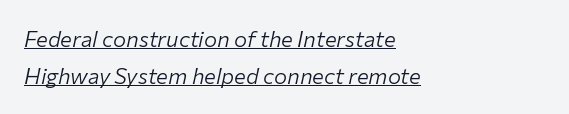
{"italic": "yes", "lean": "right", "slant_degrees": 12, "bold": "no", "underline": "yes", "align": "left", "line_spacing": "normal", "line_spacing_ratio": 1.7, "letter_spacing": "normal", "letter_spacing_em": 0.0, "glyph_px": 22}
